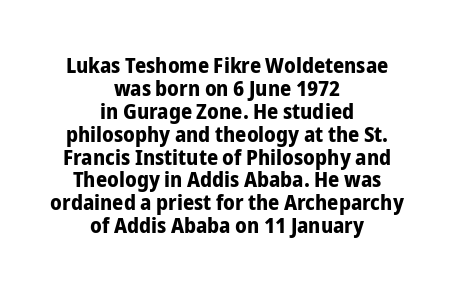
{"italic": "no", "bold": "yes", "underline": "no", "align": "center", "line_spacing": "tight", "line_spacing_ratio": 1.04, "letter_spacing": "normal", "letter_spacing_em": 0.0, "glyph_px": 22}
